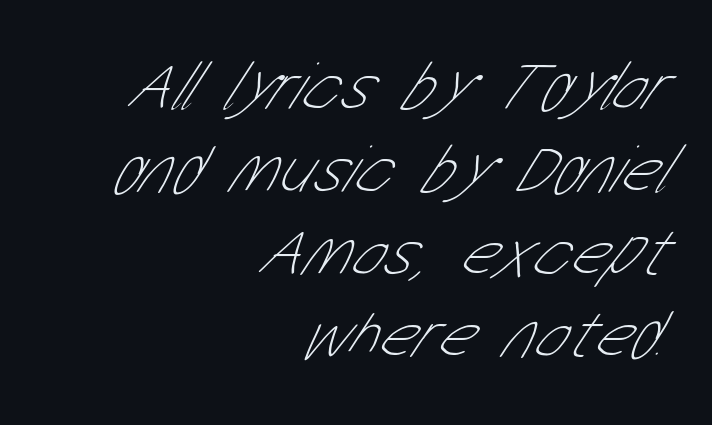
Inter-character spacing is left at the font's built-in metrics. Varying glyph widths throughout — classic text-font behaviour. This is sans-serif lettering, the kind often seen on screens and signage. Any mark beneath the type? The region is blank. Each stroke keeps to a modest, everyday thickness or less.
